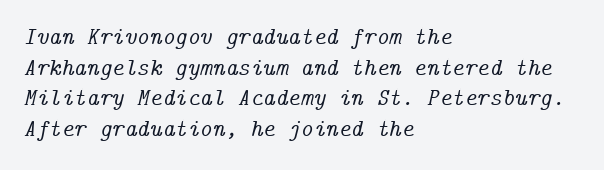
{"italic": "yes", "lean": "right", "slant_degrees": 14, "underline": "no", "align": "left", "line_spacing": "normal", "line_spacing_ratio": 1.28, "letter_spacing": "normal", "letter_spacing_em": 0.0, "glyph_px": 24}
